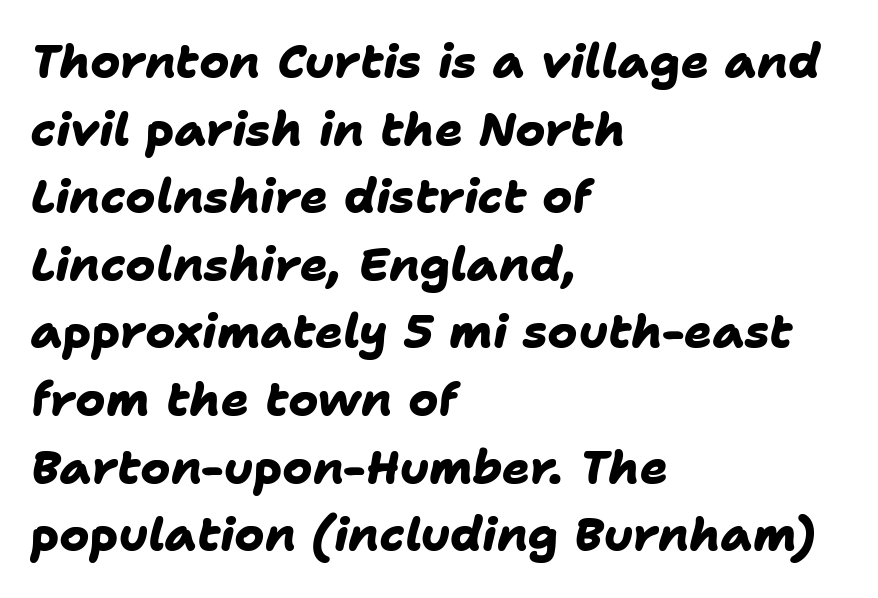
Q: Is the text bold? A: Yes.
Q: Is the typeface a serif or a sans-serif typeface? A: Sans-serif.
Q: Is the text underlined? A: No.
Q: How is the paragraph aligned? A: Left-aligned.
Q: Is the spacing between letters normal or unusually wide? A: Normal.
Q: Is the spacing between lines tight, normal or loose? A: Normal.
Q: Width (condensed, normal, or wide)? A: Normal.
Q: Stroke contrast? A: Low.
Q: x-height? A: Medium.
Q: Monospaced? A: No.
